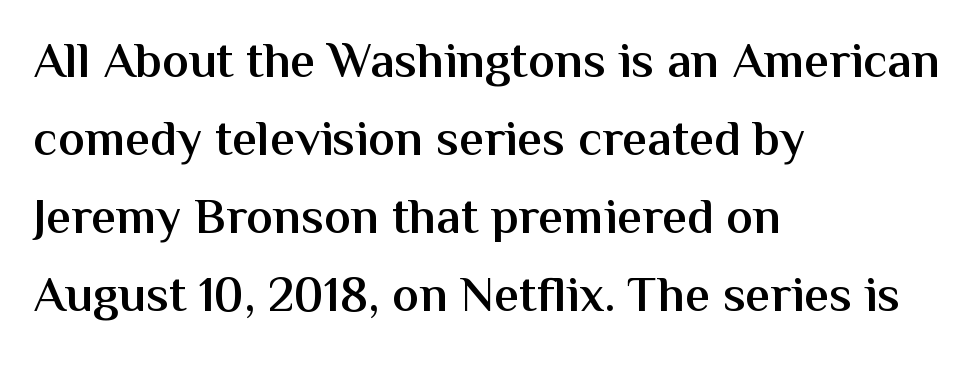
{"serif": "no", "italic": "no", "bold": "semi", "weight": "semibold", "width": "normal", "stroke_contrast": "medium", "x_height": "medium", "monospaced": "no", "underline": "no", "align": "left", "line_spacing": "normal", "line_spacing_ratio": 1.56, "letter_spacing": "normal", "letter_spacing_em": 0.0, "glyph_px": 50}
